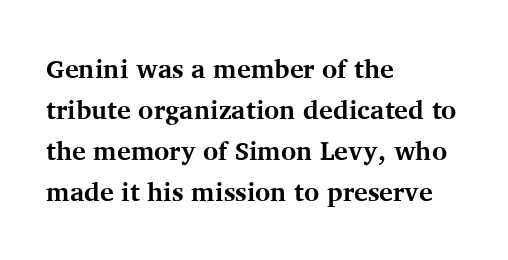
Standard letterfit; no display-style spreading of the glyphs. Compared with typical paragraphs, the rows here are spaced about the same. A bare baseline throughout the passage. Every stem runs plumb, perpendicular to the baseline. The typesetter chose a ragged-right arrangement here. The font is running at its bold setting.
